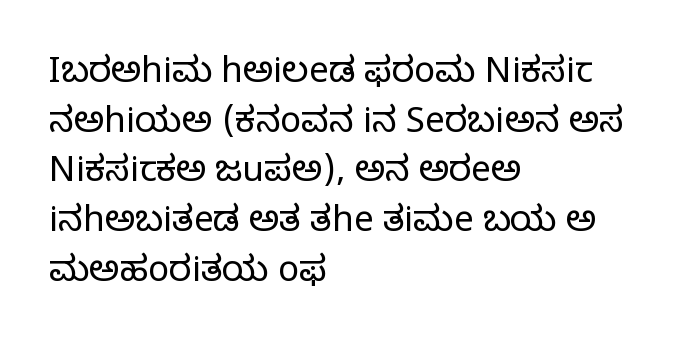
The image shows 35 px regular-weight serif type, upright; set left-aligned, normal line spacing (1.42x), normal letter spacing, not underlined; low stroke contrast and a large x-height.
